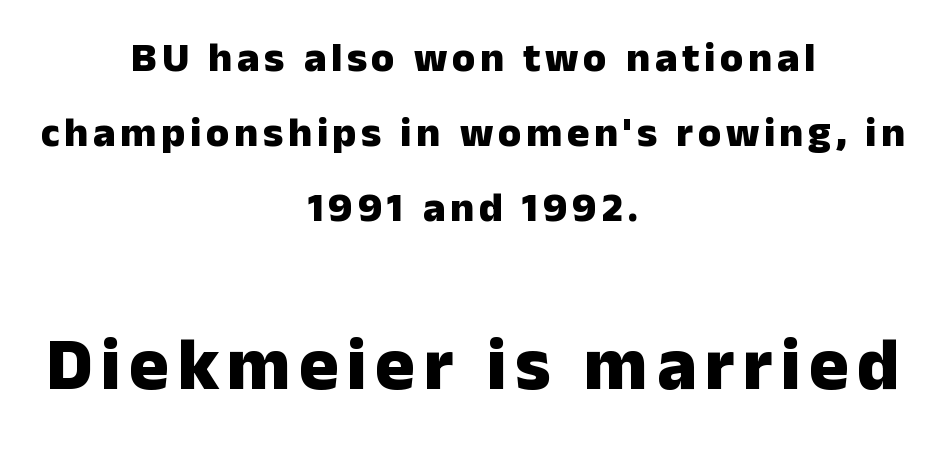
The image shows 74 px heavy sans-serif type, upright; set centered, line spacing 1.79x, not underlined; the second (bottom) block is 1.76x larger; low stroke contrast and a medium x-height.
